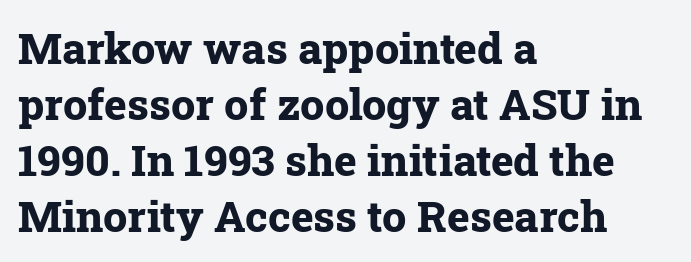
Q: Is the text bold? A: Yes.
Q: Is the text italic (slanted)? A: No, it is upright.
Q: Is the typeface a serif or a sans-serif typeface? A: Serif.
Q: Is the text underlined? A: No.
Q: How is the paragraph aligned? A: Left-aligned.
Q: Is the spacing between letters normal or unusually wide? A: Normal.
Q: Is the spacing between lines tight, normal or loose? A: Normal.
Q: Width (condensed, normal, or wide)? A: Normal.
Q: Stroke contrast? A: Low.
Q: x-height? A: Medium.
Q: Monospaced? A: No.
